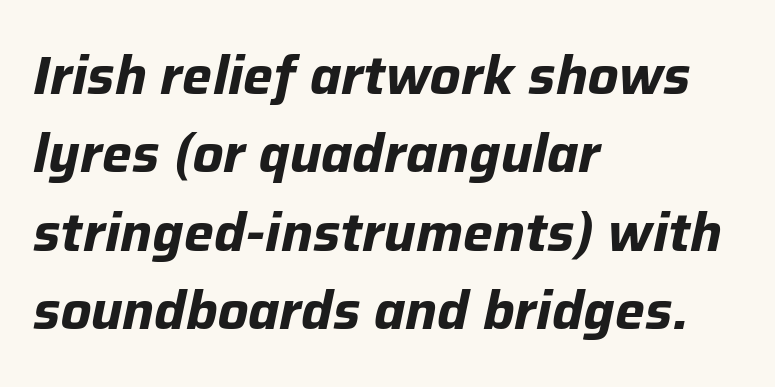
{"italic": "yes", "lean": "right", "slant_degrees": 12, "bold": "yes", "weight": "bold", "width": "normal", "stroke_contrast": "low", "x_height": "medium", "monospaced": "no", "underline": "no", "align": "left", "line_spacing": "normal", "line_spacing_ratio": 1.48, "letter_spacing": "normal", "letter_spacing_em": 0.0, "glyph_px": 53}
